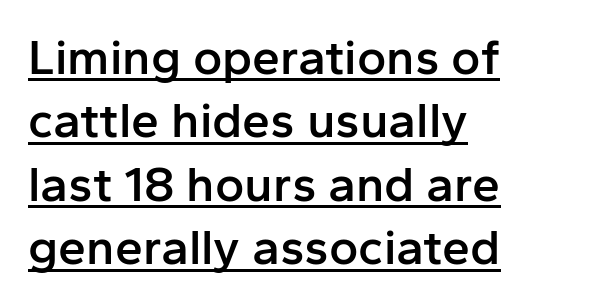
{"serif": "no", "italic": "no", "bold": "semi", "weight": "semibold", "width": "normal", "stroke_contrast": "low", "x_height": "medium", "monospaced": "no", "underline": "yes", "align": "left", "line_spacing": "normal", "line_spacing_ratio": 1.27, "letter_spacing": "normal", "letter_spacing_em": 0.0, "glyph_px": 50}
